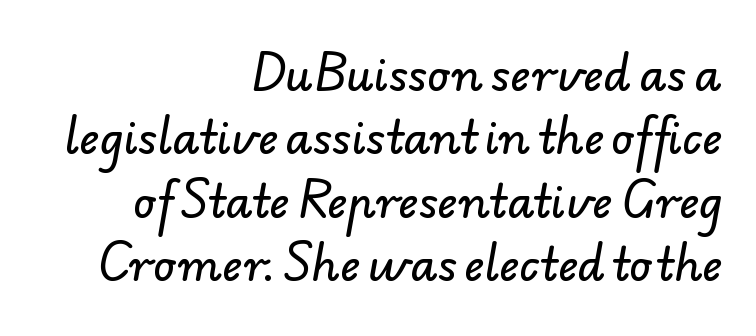
The image shows 44 px sans-serif type; set right-aligned, normal line spacing (1.44x), normal letter spacing, not underlined; low stroke contrast and a small x-height.
